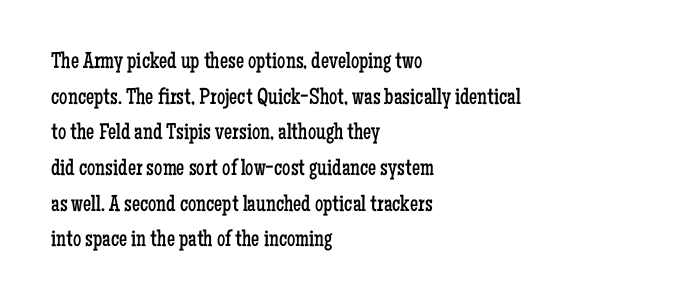
Q: Is the text bold? A: No.
Q: Is the text italic (slanted)? A: No, it is upright.
Q: Is the text underlined? A: No.
Q: How is the paragraph aligned? A: Left-aligned.
Q: Is the spacing between letters normal or unusually wide? A: Normal.
Q: Is the spacing between lines tight, normal or loose? A: Normal.
